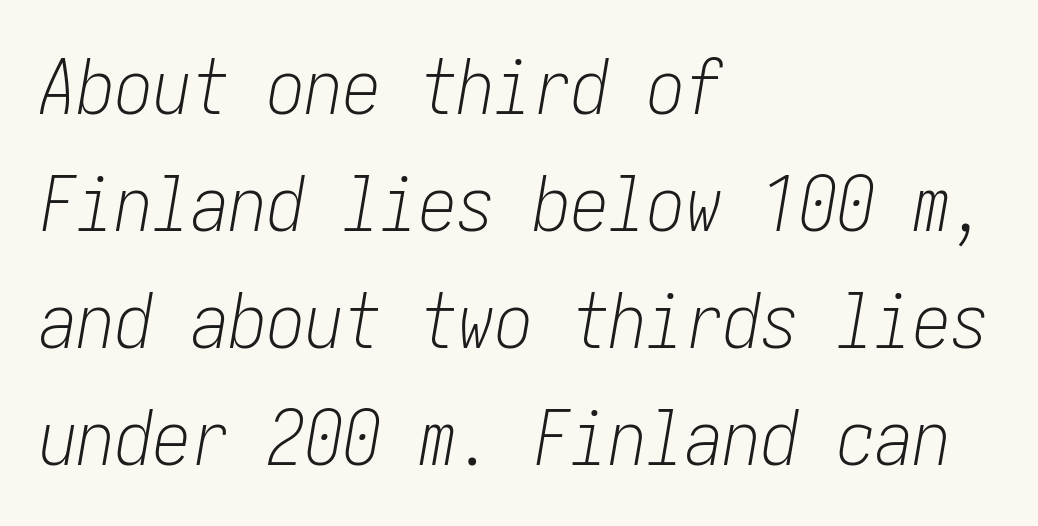
{"italic": "yes", "lean": "right", "slant_degrees": 10, "bold": "no", "weight": "light", "width": "condensed", "stroke_contrast": "low", "x_height": "medium", "underline": "no", "align": "left", "line_spacing": "normal", "line_spacing_ratio": 1.54, "letter_spacing": "normal", "letter_spacing_em": 0.0, "glyph_px": 76}
